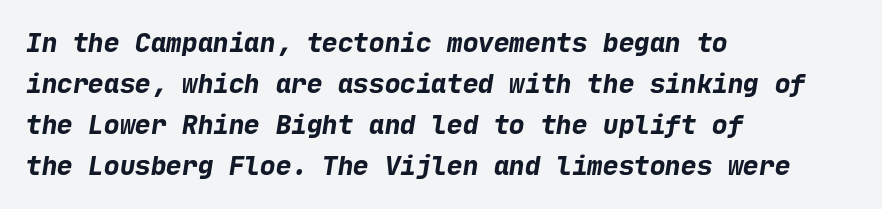
The rendering uses a moderate line-height, typical for paragraphs. The strokes are fattened all the way to bold. There is no visible air inserted between adjacent glyphs. A bare baseline throughout the passage. Line beginnings align vertically; line endings do not.
